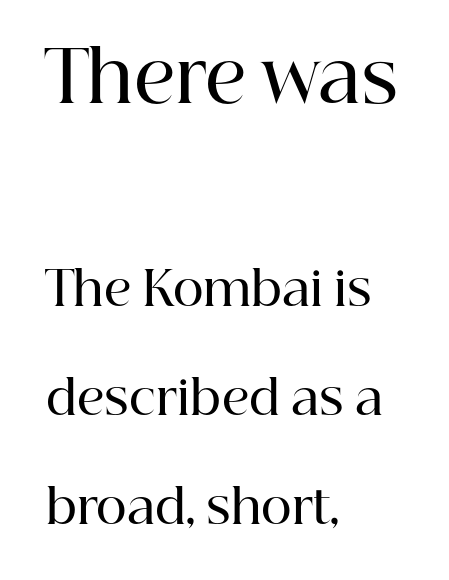
The image shows 71 px semibold serif type, upright; set left-aligned, loose line spacing (2.32x), normal letter spacing, not underlined; the first (top) block is 1.51x larger; high stroke contrast and a medium x-height.
